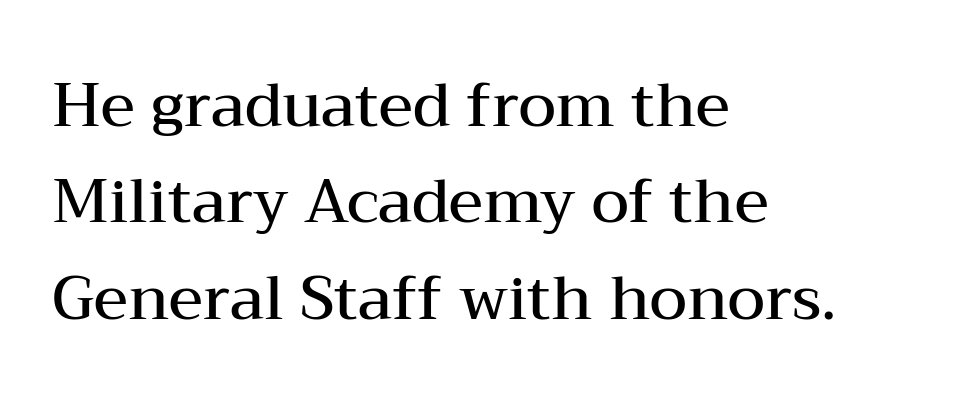
Q: Is the text bold? A: Semi-bold.
Q: Is the text italic (slanted)? A: No, it is upright.
Q: Is the typeface a serif or a sans-serif typeface? A: Serif.
Q: Is the text underlined? A: No.
Q: How is the paragraph aligned? A: Left-aligned.
Q: Is the spacing between letters normal or unusually wide? A: Normal.
Q: Is the spacing between lines tight, normal or loose? A: Normal.
Q: Width (condensed, normal, or wide)? A: Wide.
Q: Stroke contrast? A: Medium.
Q: x-height? A: Medium.
Q: Monospaced? A: No.
